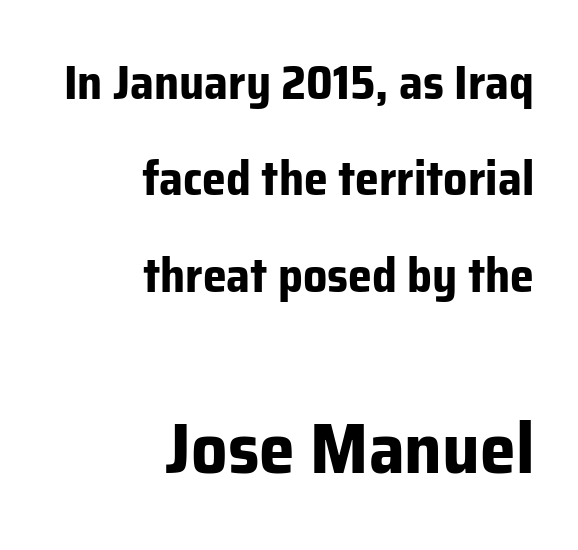
Q: Is the text bold? A: Yes.
Q: Is the text italic (slanted)? A: No, it is upright.
Q: Is the typeface a serif or a sans-serif typeface? A: Sans-serif.
Q: Is the text underlined? A: No.
Q: How is the paragraph aligned? A: Right-aligned.
Q: Is the spacing between letters normal or unusually wide? A: Normal.
Q: Is the spacing between lines tight, normal or loose? A: Loose.
Q: Which block of text is set in a larger size, the first (top) or the second (bottom)? A: The second (bottom) one.
Q: Width (condensed, normal, or wide)? A: Normal.
Q: Stroke contrast? A: Low.
Q: x-height? A: Medium.
Q: Monospaced? A: No.
